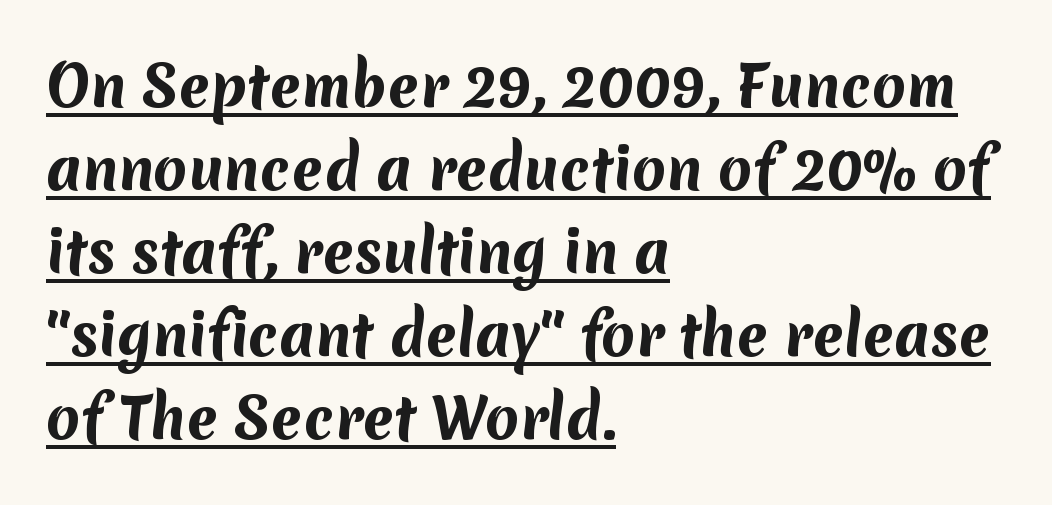
Q: Is the text bold? A: Yes.
Q: Is the typeface a serif or a sans-serif typeface? A: Sans-serif.
Q: Is the text underlined? A: Yes.
Q: How is the paragraph aligned? A: Left-aligned.
Q: Is the spacing between letters normal or unusually wide? A: Normal.
Q: Is the spacing between lines tight, normal or loose? A: Normal.
Q: Width (condensed, normal, or wide)? A: Normal.
Q: Stroke contrast? A: Medium.
Q: x-height? A: Medium.
Q: Monospaced? A: No.
